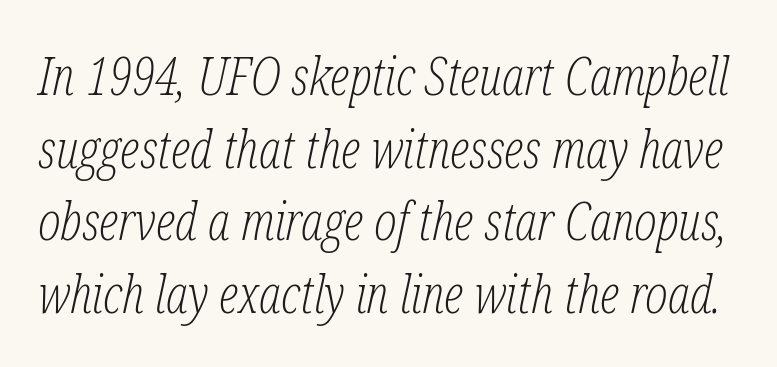
The image shows 53 px light, condensed serif type, italic (leaning right); set normal line spacing (1.37x), normal letter spacing, not underlined; low stroke contrast and a medium x-height.
